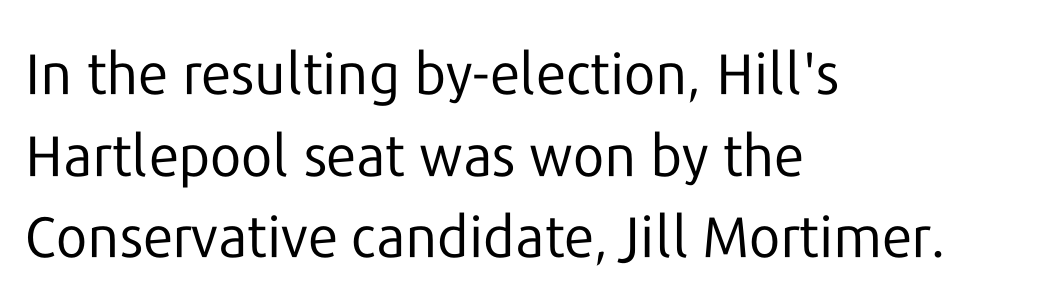
The specimen omits any rule beneath the text block's lines. Caption: multi-line text, flush left, ragged right. The face used here is rendered with its standard letterfit. Think of a printed novel: that variable character pitch is what you see here. Heaviness? Minimal to ordinary, like unemphasized prose. The axis of the letterforms is exactly vertical.
